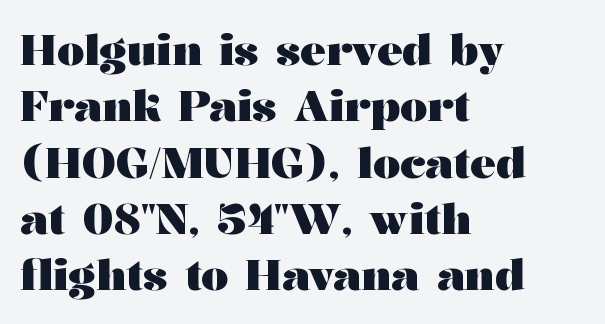
The image shows 43 px heavy, wide serif type, upright; set left-aligned, normal line spacing (1.31x), normal letter spacing, not underlined; medium stroke contrast and a medium x-height.
